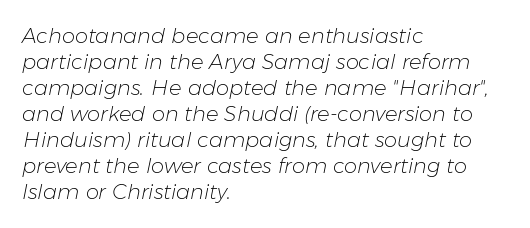
Q: Is the text bold? A: No.
Q: Is the text italic (slanted)? A: Yes, it leans right by about 11 degrees.
Q: Is the text underlined? A: No.
Q: How is the paragraph aligned? A: Left-aligned.
Q: Is the spacing between letters normal or unusually wide? A: Normal.
